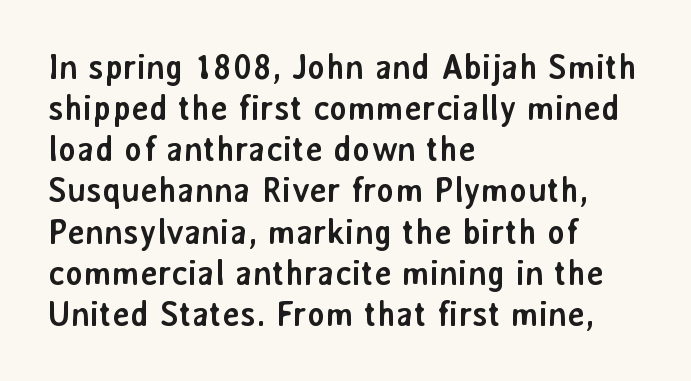
Grotesque or geometric, the face here clearly has no serifs. In terms of weight, the rendering is a true, heavy bold. Glyph-to-glyph distance matches everyday printed text. This sample uses an upright cut, with every glyph sitting square on the baseline. Caption: multi-line text, flush left, ragged right.
